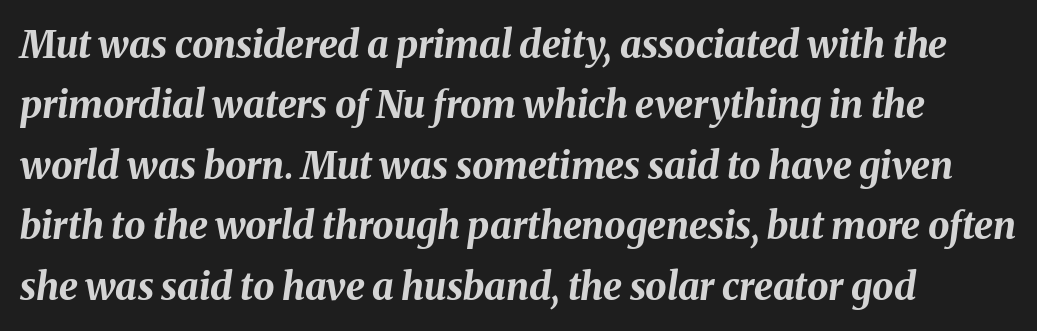
{"italic": "yes", "lean": "right", "slant_degrees": 8, "bold": "yes", "weight": "bold", "width": "normal", "stroke_contrast": "medium", "x_height": "medium", "monospaced": "no", "underline": "no", "align": "left", "line_spacing": "normal", "line_spacing_ratio": 1.59, "letter_spacing": "normal", "letter_spacing_em": 0.0, "glyph_px": 38}
